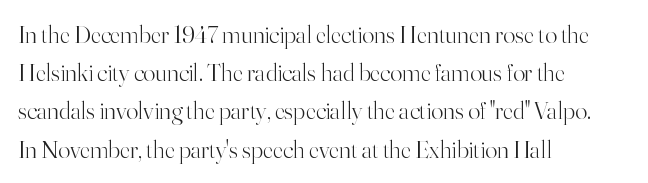
The glyphs are unaccompanied by any horizontal stroke below them. Posture: vertical. These lines keep a tight, regular rhythm from letter to letter. Interline gaps are of average width in this sample. The paragraph shown leans on its left margin.
